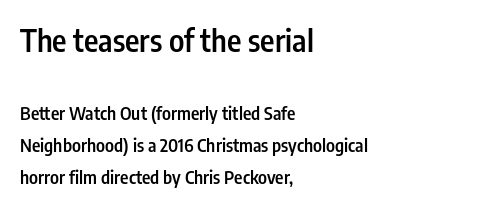
The image shows 31 px semibold, condensed sans-serif type, upright; set left-aligned, line spacing 1.8x, normal letter spacing, not underlined; the first (top) block is 1.72x larger; low stroke contrast and a medium x-height.
